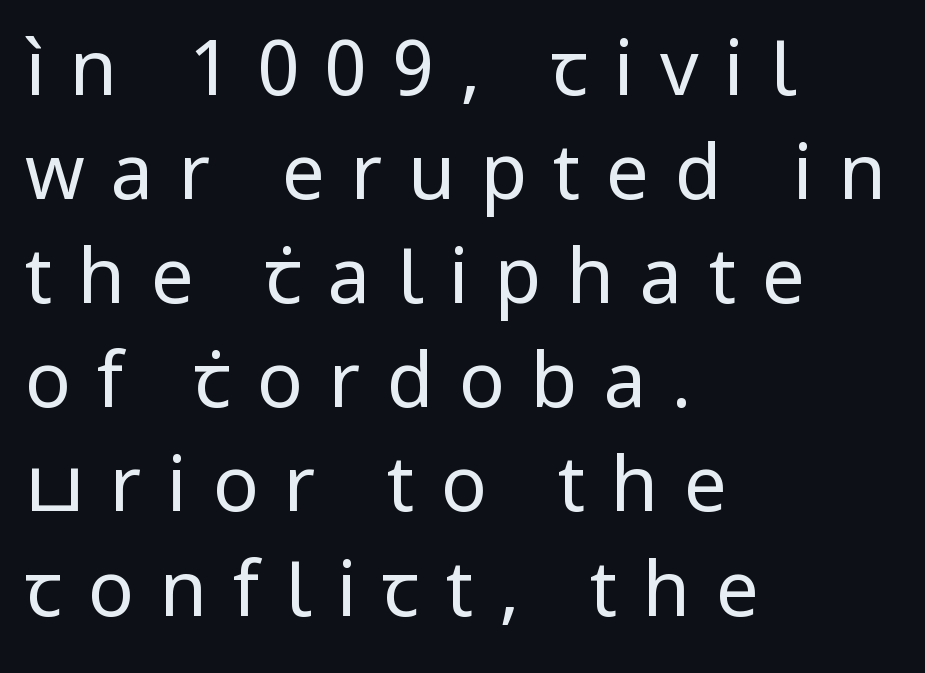
{"serif": "no", "italic": "no", "bold": "no", "weight": "regular", "width": "normal", "stroke_contrast": "low", "x_height": "medium", "monospaced": "no", "underline": "no", "align": "left", "line_spacing": "normal", "line_spacing_ratio": 1.37, "letter_spacing": "wide", "letter_spacing_em": 0.34, "glyph_px": 76}
